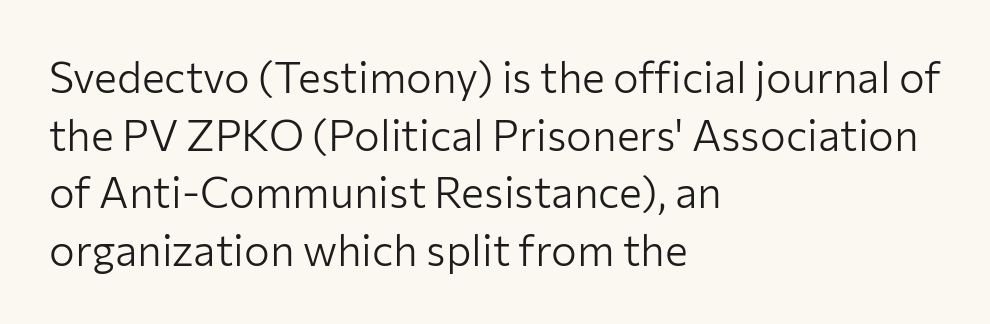
{"serif": "no", "italic": "no", "bold": "no", "weight": "light", "width": "normal", "stroke_contrast": "low", "x_height": "medium", "monospaced": "no", "underline": "no", "align": "left", "line_spacing": "normal", "line_spacing_ratio": 1.34, "letter_spacing": "normal", "letter_spacing_em": 0.0, "glyph_px": 43}
